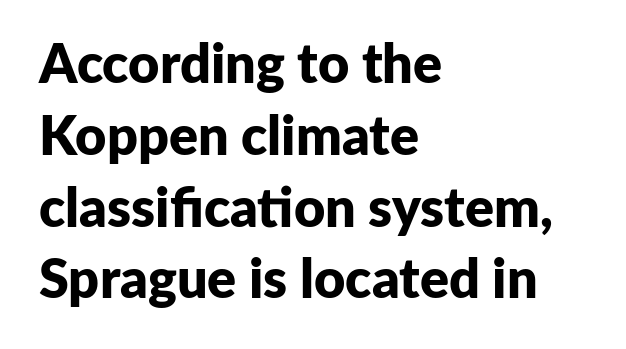
Designer's note — italics off, roman on. Note the varied advance widths — an 'i' is clearly narrower than an 'm'. Students, note that the glyphs here touch the page at normal intervals. Whoever set this chose a conventional vertical rhythm. The face used here has the dense, thick strokes of a bold.
